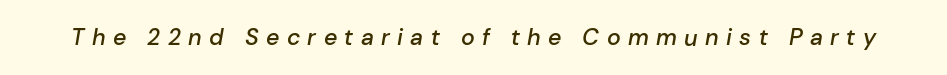
Here the glyphs are tracked loosely, breaking word shapes into spaced letters. There's an unmistakable incline to the writing here. This is moderately heavy type, rendered in semibold. Anything drawn beneath the words? Only blank space.
